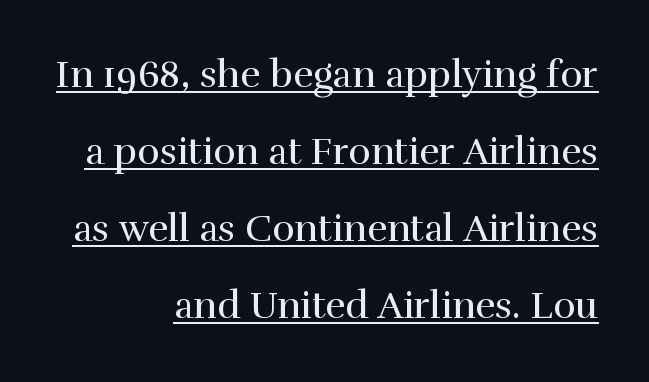
{"serif": "yes", "italic": "no", "bold": "no", "weight": "regular", "width": "normal", "x_height": "medium", "monospaced": "no", "underline": "yes", "align": "right", "line_spacing": "loose", "line_spacing_ratio": 2.03, "letter_spacing": "normal", "letter_spacing_em": 0.0, "glyph_px": 38}
